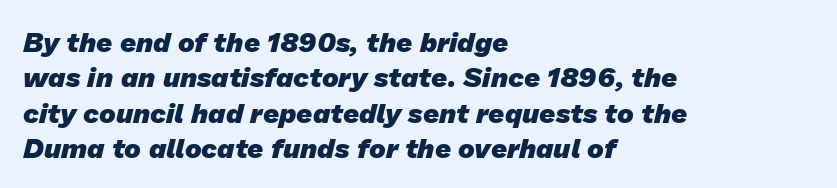
{"serif": "no", "bold": "yes", "weight": "heavy", "width": "normal", "stroke_contrast": "low", "x_height": "medium", "monospaced": "no", "underline": "no", "align": "left", "line_spacing": "normal", "line_spacing_ratio": 1.26, "letter_spacing": "normal", "letter_spacing_em": 0.0, "glyph_px": 28}
